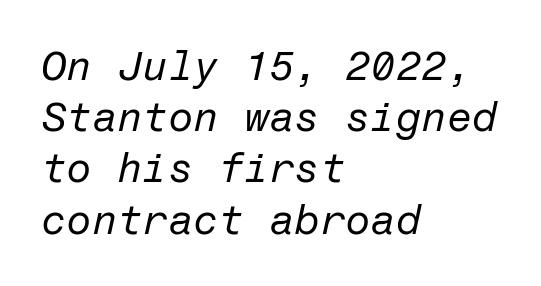
{"italic": "yes", "lean": "right", "slant_degrees": 12, "bold": "no", "weight": "regular", "width": "normal", "stroke_contrast": "low", "x_height": "medium", "underline": "no", "align": "left", "line_spacing": "normal", "line_spacing_ratio": 1.25, "letter_spacing": "normal", "letter_spacing_em": 0.0, "glyph_px": 41}
